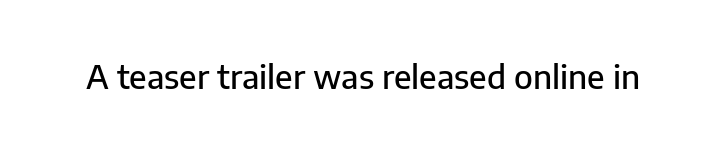
The image shows 33 px sans-serif type, upright; set normal letter spacing, not underlined; low stroke contrast and a medium x-height.
